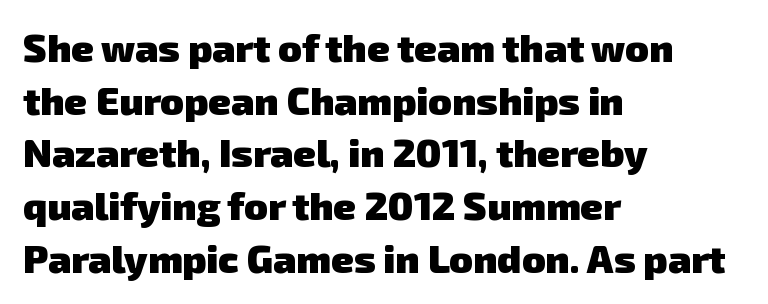
Q: Is the text bold? A: Yes.
Q: Is the typeface a serif or a sans-serif typeface? A: Sans-serif.
Q: Is the text underlined? A: No.
Q: How is the paragraph aligned? A: Left-aligned.
Q: Is the spacing between letters normal or unusually wide? A: Normal.
Q: Is the spacing between lines tight, normal or loose? A: Normal.
Q: Width (condensed, normal, or wide)? A: Normal.
Q: Stroke contrast? A: Low.
Q: x-height? A: Medium.
Q: Monospaced? A: No.
